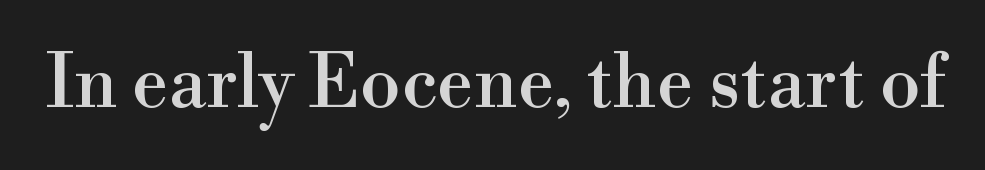
The image shows 73 px serif type, upright; set normal letter spacing, not underlined; a small x-height.
